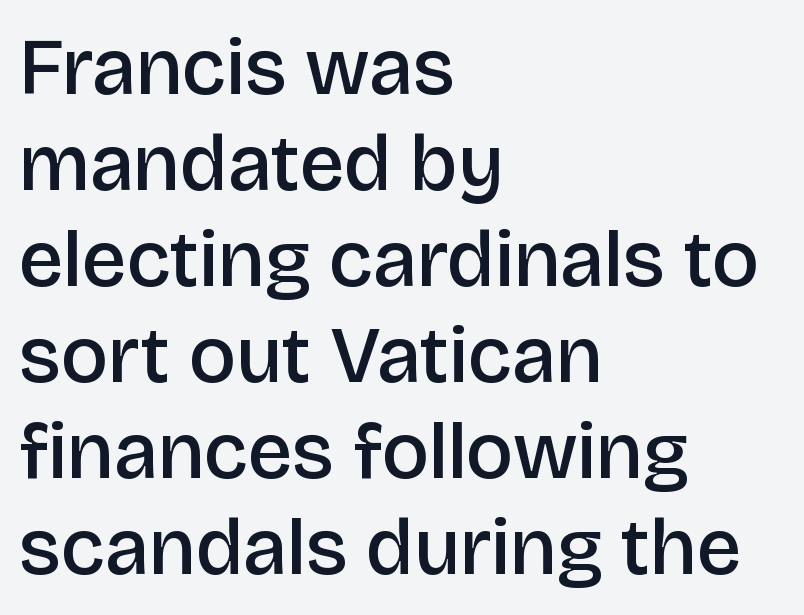
Typographic density is moderately raised because the face is semibold. Check where the strokes stop: nothing finishes them off — pure sans. Default kerning and tracking; the words read as compact shapes. The rag falls on the right side of this text block. Letters rest on an invisible, unmarked baseline. Is this a fixed-width face? No — the glyphs have proportional, varying widths.
